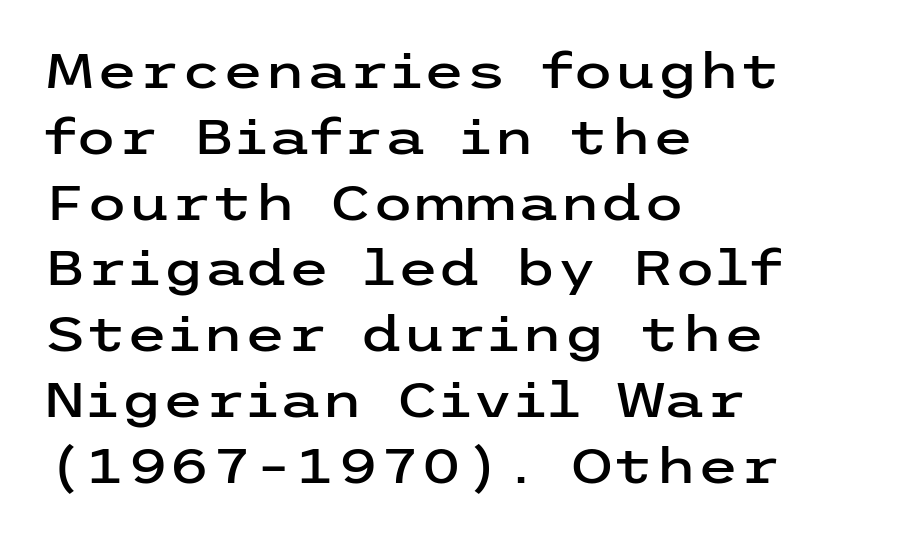
Tracking value appears to be zero — textbook default spacing. The setting favours the left margin, as ordinary paragraphs usually do. The leading is moderate, giving the passage an even texture. Nope, no serifs anywhere on these letters. The strip under each line holds only bare page. Is there any slant? The stems are plumb.
